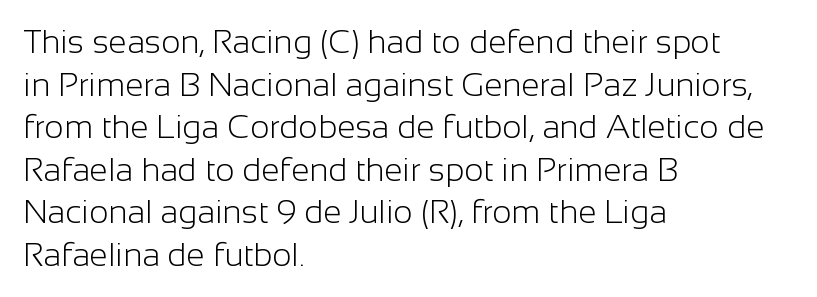
The image shows 33 px light sans-serif type, upright; set left-aligned, normal line spacing (1.29x), normal letter spacing, not underlined; low stroke contrast and a medium x-height.
